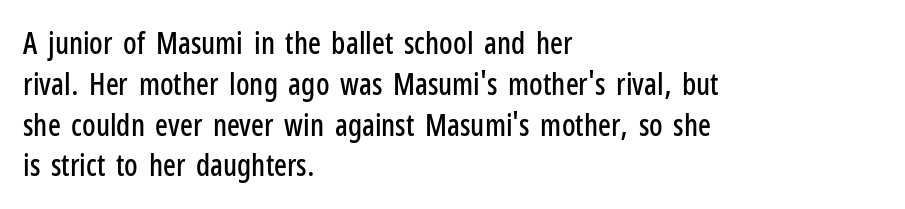
Q: Is the text italic (slanted)? A: No, it is upright.
Q: Is the typeface a serif or a sans-serif typeface? A: Sans-serif.
Q: Is the text underlined? A: No.
Q: How is the paragraph aligned? A: Left-aligned.
Q: Is the spacing between letters normal or unusually wide? A: Normal.
Q: Is the spacing between lines tight, normal or loose? A: Normal.
Q: Width (condensed, normal, or wide)? A: Condensed.
Q: Stroke contrast? A: Low.
Q: x-height? A: Medium.
Q: Monospaced? A: No.
